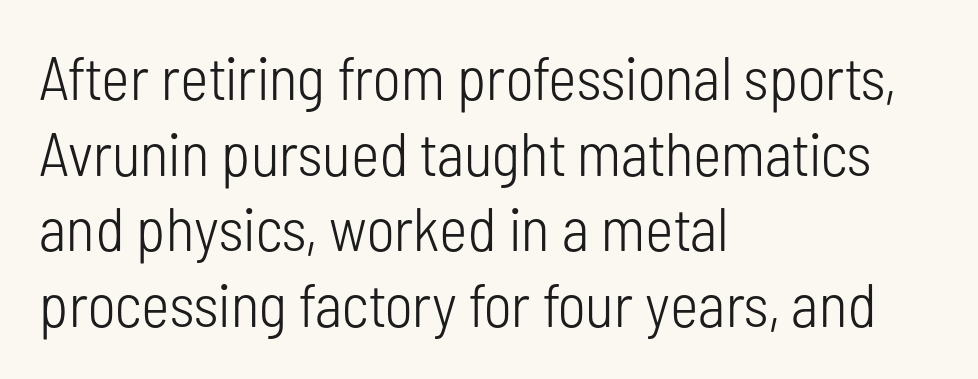
{"serif": "no", "italic": "no", "bold": "no", "weight": "light", "width": "condensed", "stroke_contrast": "low", "x_height": "medium", "monospaced": "no", "underline": "no", "align": "left", "line_spacing_ratio": 1.24, "letter_spacing": "normal", "letter_spacing_em": 0.0, "glyph_px": 61}
